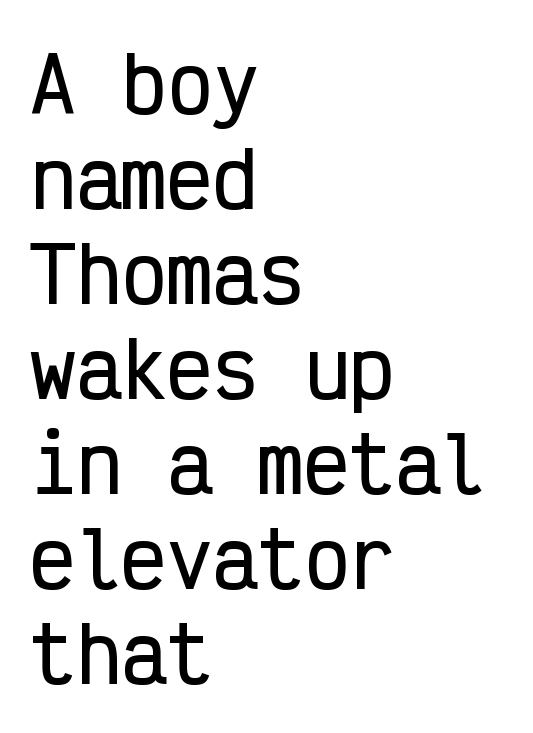
The image shows 76 px condensed sans-serif type, upright, monospaced; set left-aligned, normal line spacing (1.25x), normal letter spacing, not underlined; low stroke contrast and a medium x-height.
